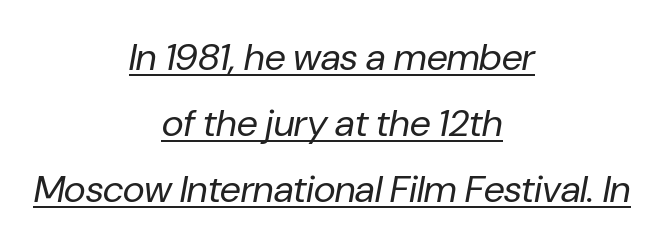
Q: Is the text bold? A: No.
Q: Is the text italic (slanted)? A: Yes, it leans right by about 10 degrees.
Q: Is the text underlined? A: Yes.
Q: How is the paragraph aligned? A: Centered.
Q: Is the spacing between letters normal or unusually wide? A: Normal.
Q: Width (condensed, normal, or wide)? A: Normal.
Q: Stroke contrast? A: Low.
Q: x-height? A: Medium.
Q: Monospaced? A: No.
